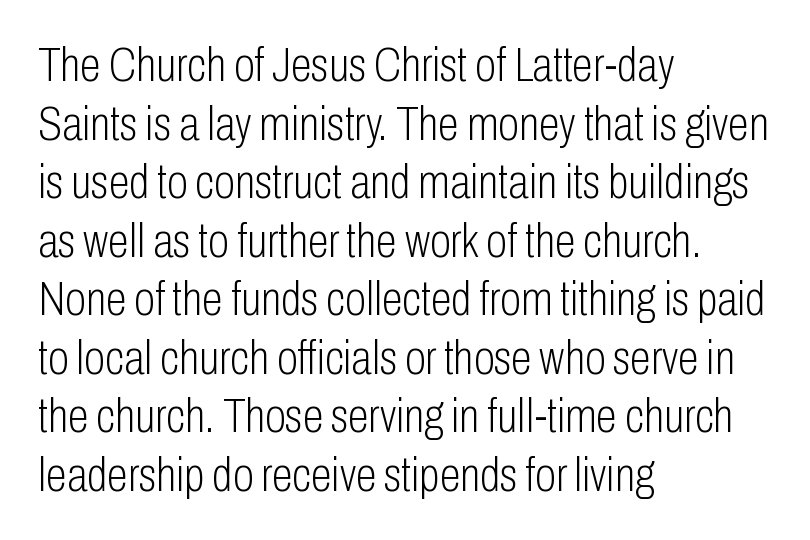
{"serif": "no", "italic": "no", "bold": "no", "weight": "light", "width": "condensed", "stroke_contrast": "low", "x_height": "medium", "monospaced": "no", "underline": "no", "align": "left", "line_spacing_ratio": 1.22, "letter_spacing": "normal", "letter_spacing_em": 0.0, "glyph_px": 48}
